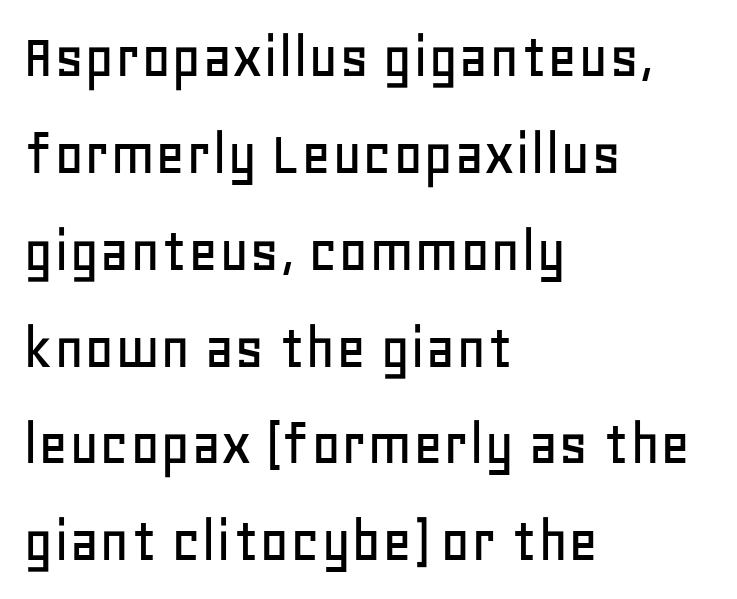
The rendering uses natural spacing where letterforms have individual widths. Words float on clear page, feet unadorned. You can tell from the bare stems that sans-serif type was used. Short note: letters normally spaced. Notice how the passage keeps a crisp vertical edge on the left only. This sample keeps an unexceptional amount of space between lines.
